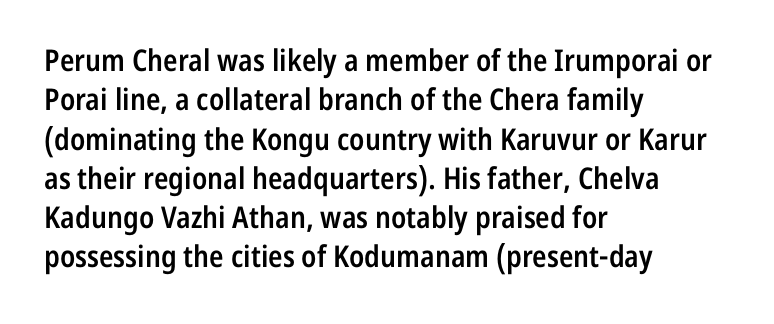
The image shows 30 px semibold, condensed sans-serif type, upright; set left-aligned, normal line spacing (1.31x), normal letter spacing, not underlined; low stroke contrast and a medium x-height.
